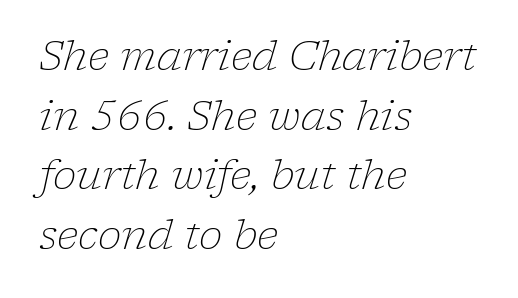
{"serif": "yes", "italic": "yes", "lean": "right", "slant_degrees": 17, "bold": "no", "weight": "light", "width": "normal", "stroke_contrast": "low", "x_height": "medium", "monospaced": "no", "underline": "no", "align": "left", "line_spacing": "normal", "line_spacing_ratio": 1.49, "letter_spacing": "normal", "letter_spacing_em": 0.0, "glyph_px": 40}
